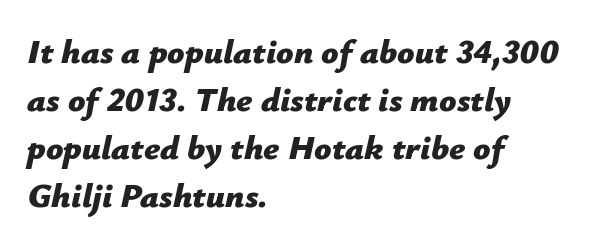
It's the slanting kind of type. The passage shown is typed in a proportional face where columns would drift. Interline gaps are of average width in this sample. The space beneath each line is pristine and unruled. Heavy-handed strokes throughout: this text is bold. Horizontally, the lines are justified to the leading edge only.
